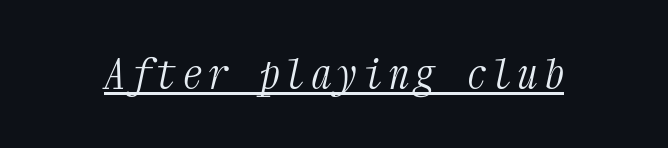
{"serif": "yes", "italic": "yes", "lean": "right", "slant_degrees": 12, "bold": "no", "weight": "light", "width": "condensed", "stroke_contrast": "medium", "x_height": "medium", "monospaced": "yes", "underline": "yes", "glyph_px": 41}
